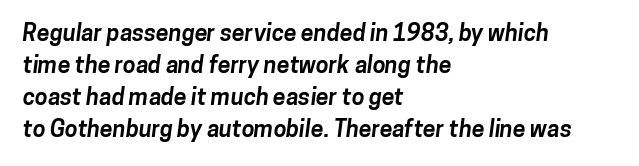
Q: Is the text bold? A: Yes.
Q: Is the text underlined? A: No.
Q: How is the paragraph aligned? A: Left-aligned.
Q: Is the spacing between letters normal or unusually wide? A: Normal.
Q: Is the spacing between lines tight, normal or loose? A: Normal.
